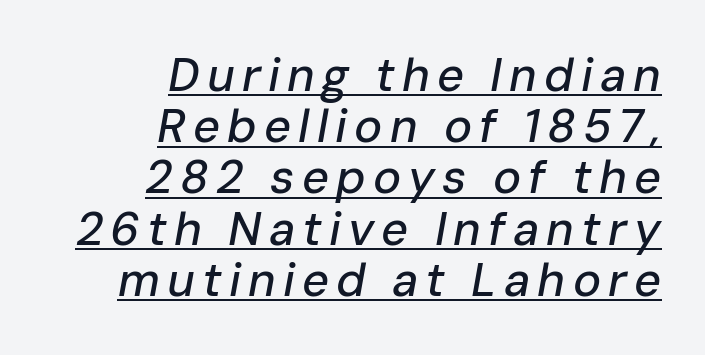
The image shows 47 px text type, italic (leaning right); set right-aligned, tight line spacing (1.09x), underlined; low stroke contrast and a medium x-height.
